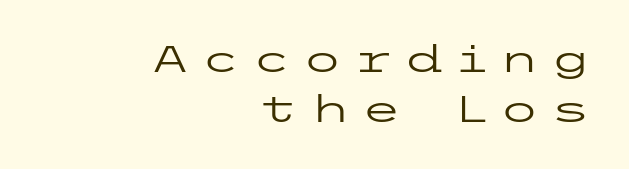
The image shows 37 px regular-weight, wide sans-serif type, upright; set right-aligned, normal line spacing (1.36x), unusually wide letter spacing (+0.28 em), not underlined; low stroke contrast and a medium x-height.
